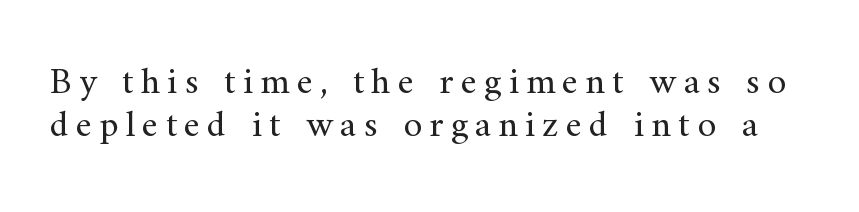
Q: Is the text bold? A: No.
Q: Is the text italic (slanted)? A: No, it is upright.
Q: Is the typeface a serif or a sans-serif typeface? A: Serif.
Q: Is the text underlined? A: No.
Q: Is the spacing between lines tight, normal or loose? A: Tight.
Q: Width (condensed, normal, or wide)? A: Normal.
Q: Stroke contrast? A: Medium.
Q: x-height? A: Small.
Q: Monospaced? A: No.
